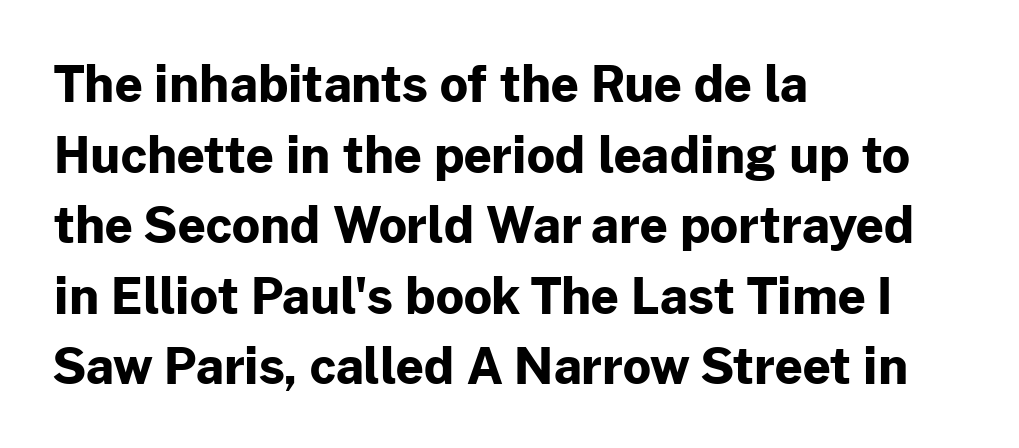
Set as a true bold cut, around the 700 mark. Serifs: no, the terminals of the letterforms are clean. Just letters on the line, the space beneath them empty. Quick note: interline space is typical. A student would call this left alignment; a typographer would say flush left, rag right. This sample uses plain, unmodified letter spacing.
